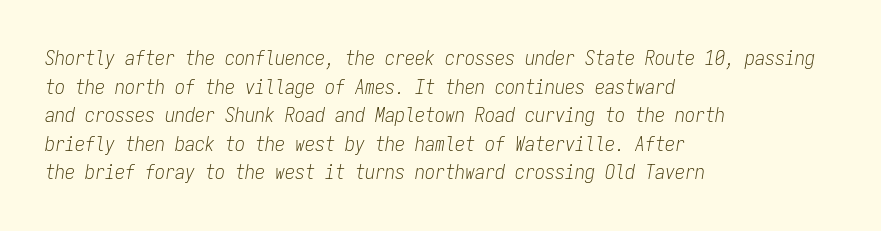
{"italic": "yes", "lean": "right", "slant_degrees": 9, "bold": "no", "underline": "no", "align": "left", "line_spacing": "normal", "line_spacing_ratio": 1.43, "letter_spacing": "normal", "letter_spacing_em": 0.0, "glyph_px": 20}
